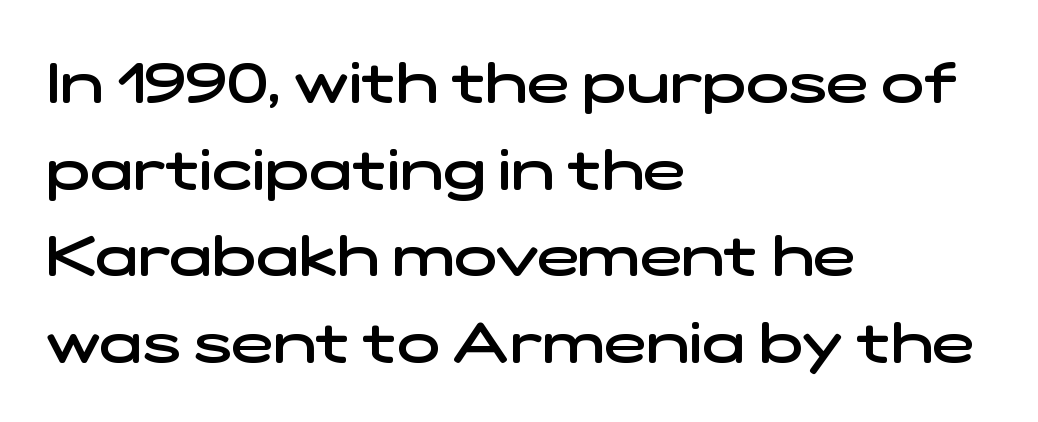
Q: Is the text bold? A: Semi-bold.
Q: Is the typeface a serif or a sans-serif typeface? A: Sans-serif.
Q: Is the text underlined? A: No.
Q: How is the paragraph aligned? A: Left-aligned.
Q: Is the spacing between letters normal or unusually wide? A: Normal.
Q: Is the spacing between lines tight, normal or loose? A: Normal.
Q: Width (condensed, normal, or wide)? A: Wide.
Q: Stroke contrast? A: Low.
Q: x-height? A: Medium.
Q: Monospaced? A: No.
